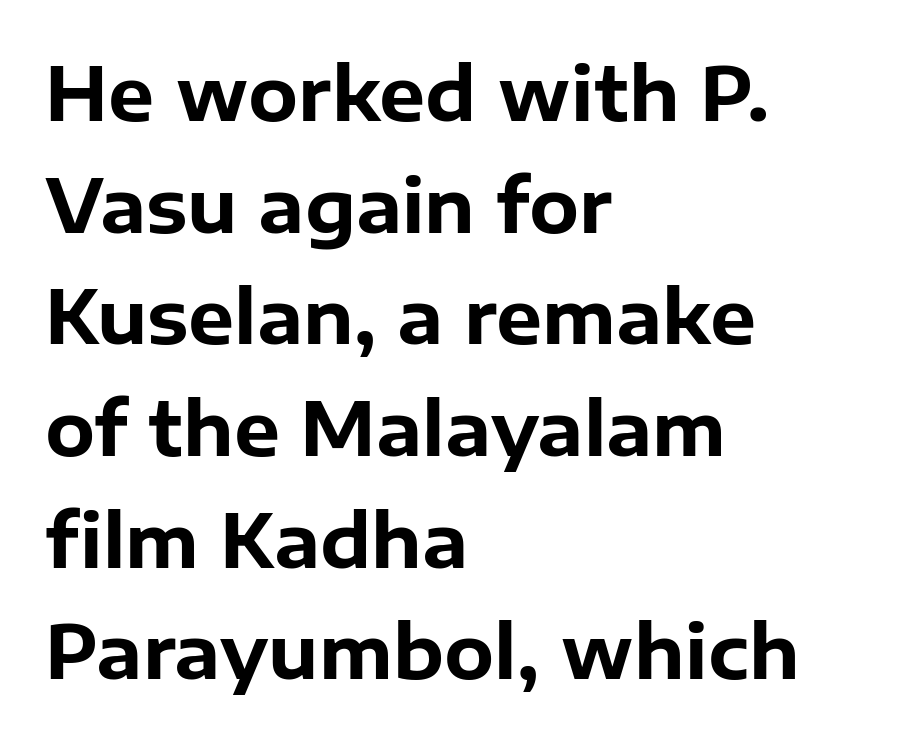
The image shows 73 px bold sans-serif type, upright; set left-aligned, normal line spacing (1.53x), normal letter spacing, not underlined; low stroke contrast and a medium x-height.
